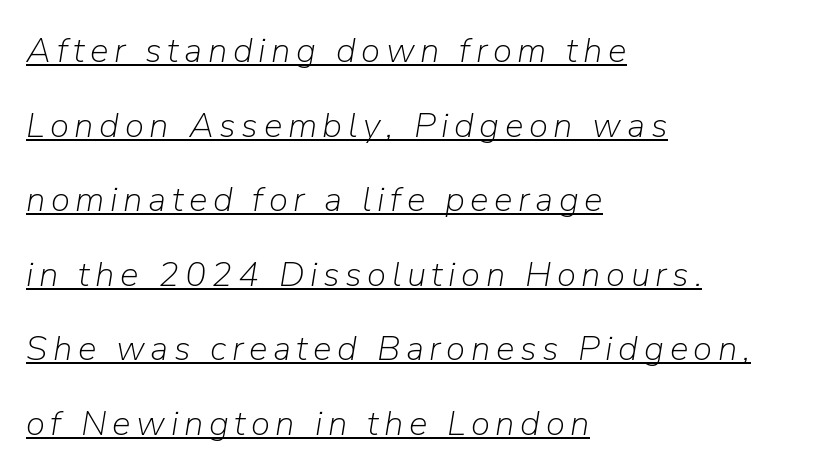
Posture: slanted. The weight would be labelled regular, book, light, or lighter still. The paragraph has a hard left edge and a soft right edge. The face used here is proportionally spaced, like ordinary book or web type. This is underlined copy, the kind a proofreader might mark for attention. Leading: increased.
